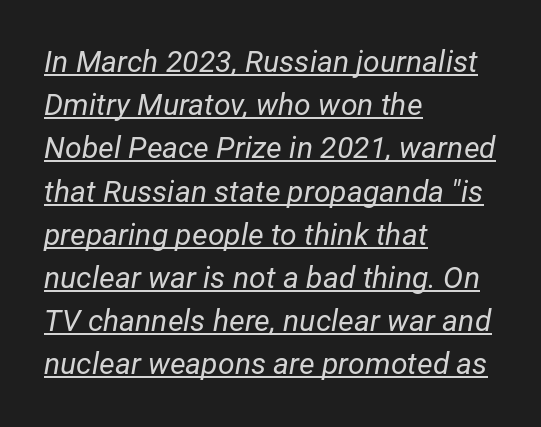
The image shows 30 px regular-weight type, italic (leaning right); set left-aligned, normal line spacing (1.44x), normal letter spacing, underlined; low stroke contrast and a medium x-height.
